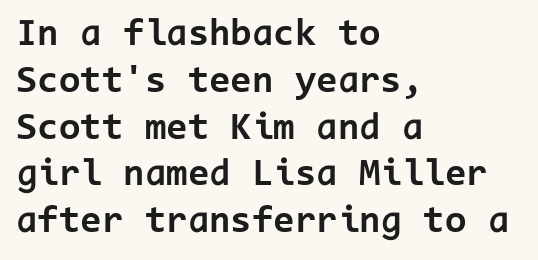
The image shows 39 px bold sans-serif type, upright, monospaced; set left-aligned, line spacing 1.2x, normal letter spacing, not underlined; low stroke contrast and a medium x-height.
